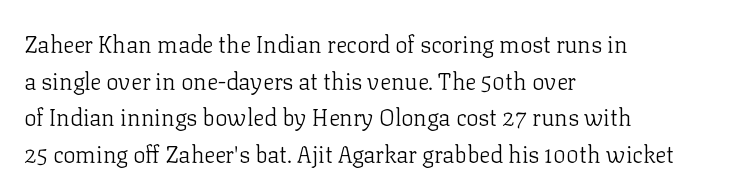
{"italic": "no", "bold": "no", "underline": "no", "align": "left", "line_spacing": "normal", "line_spacing_ratio": 1.59, "letter_spacing": "normal", "letter_spacing_em": 0.0, "glyph_px": 23}
